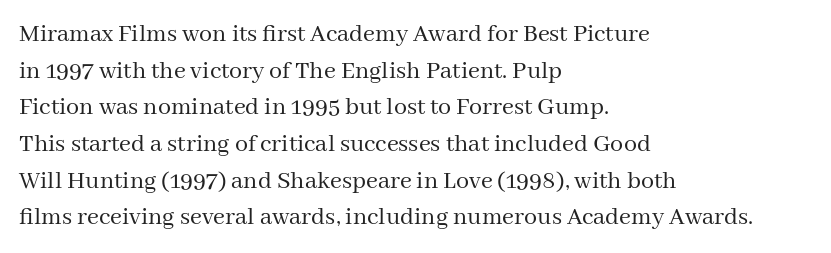
Q: Is the text bold? A: No.
Q: Is the text italic (slanted)? A: No, it is upright.
Q: Is the text underlined? A: No.
Q: How is the paragraph aligned? A: Left-aligned.
Q: Is the spacing between letters normal or unusually wide? A: Normal.
Q: Is the spacing between lines tight, normal or loose? A: Normal.
